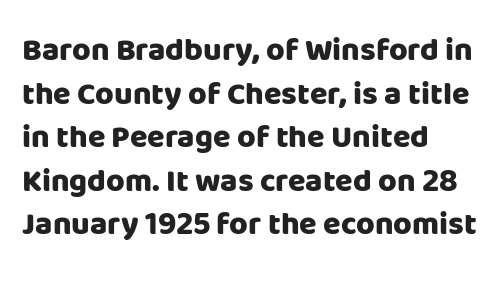
{"serif": "no", "italic": "no", "bold": "yes", "weight": "heavy", "width": "normal", "stroke_contrast": "low", "x_height": "large", "monospaced": "no", "underline": "no", "align": "left", "line_spacing": "normal", "line_spacing_ratio": 1.36, "letter_spacing": "normal", "letter_spacing_em": 0.0, "glyph_px": 32}
